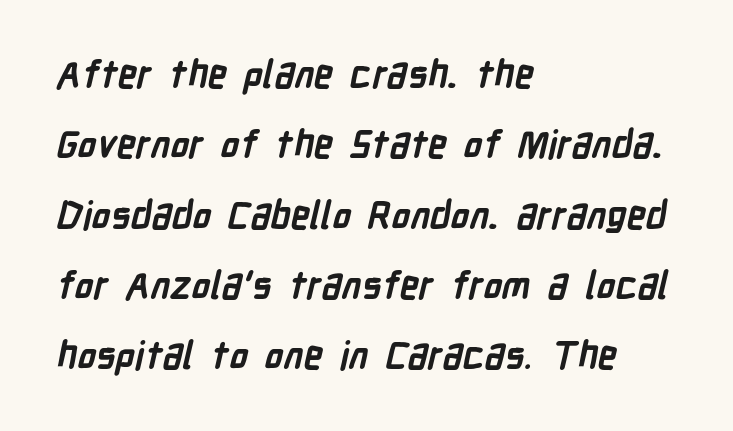
The image shows 38 px semibold, condensed sans-serif type; set left-aligned, line spacing 1.85x, normal letter spacing, not underlined; low stroke contrast and a medium x-height.
